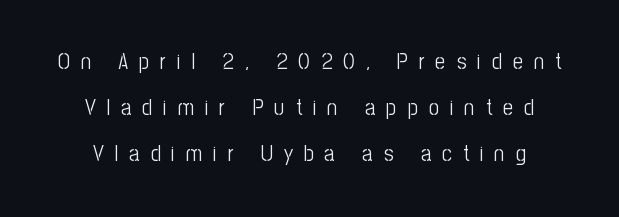
Q: Is the text bold? A: No.
Q: Is the text italic (slanted)? A: No, it is upright.
Q: Is the text underlined? A: No.
Q: Is the spacing between letters normal or unusually wide? A: Unusually wide.
Q: Is the spacing between lines tight, normal or loose? A: Loose.
